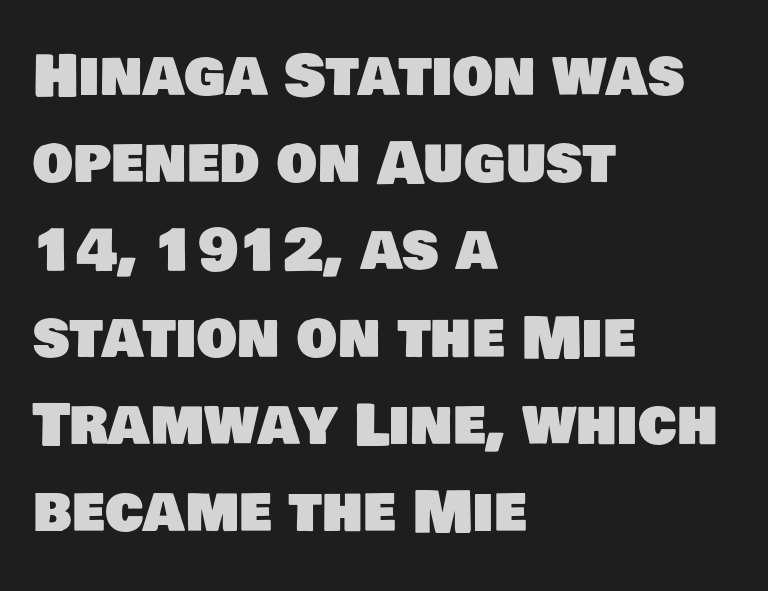
The image shows 57 px sans-serif type; set left-aligned, normal line spacing (1.53x), normal letter spacing, not underlined; low stroke contrast and a large x-height.
